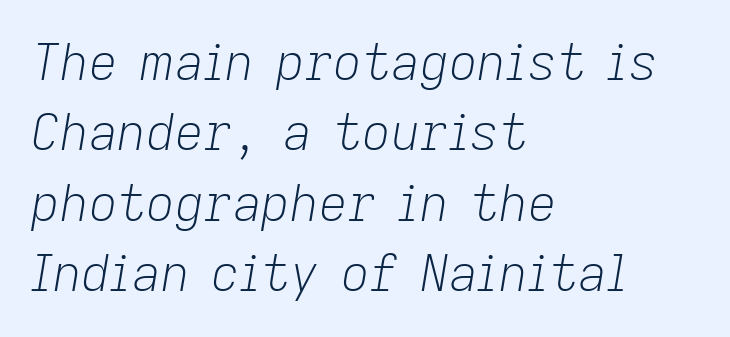
Notice how the passage keeps a crisp vertical edge on the left only. The rows are spaced the way most documents space them. The weight tops out at a normal text grade. Italic: yes, the glyphs are oblique. Here the designer chose a conventional face with non-uniform glyph widths. The zone under the glyphs is completely vacant.
